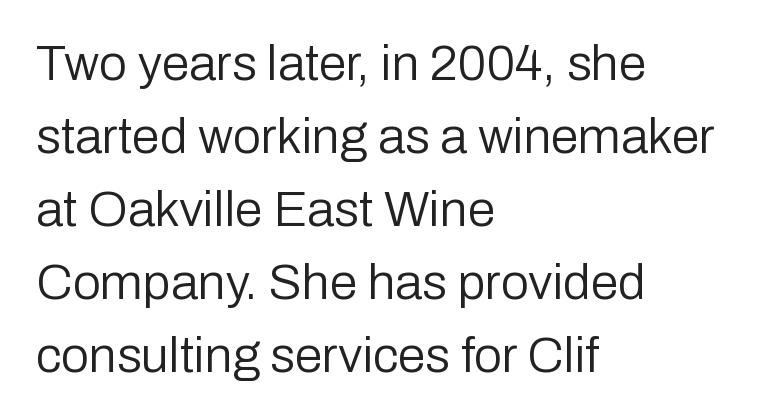
{"serif": "no", "italic": "no", "bold": "no", "weight": "regular", "width": "normal", "stroke_contrast": "low", "x_height": "medium", "monospaced": "no", "underline": "no", "align": "left", "line_spacing": "normal", "line_spacing_ratio": 1.46, "letter_spacing": "normal", "letter_spacing_em": 0.0, "glyph_px": 50}
